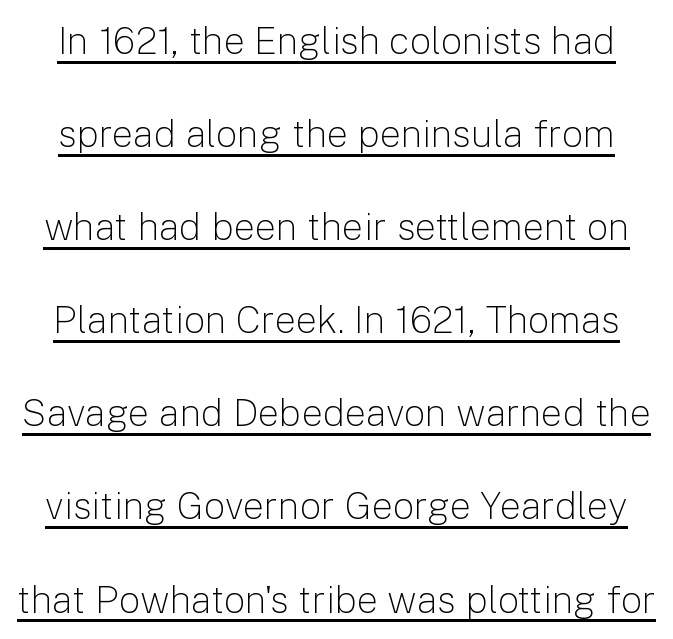
{"serif": "no", "italic": "no", "bold": "no", "weight": "light", "width": "normal", "stroke_contrast": "low", "x_height": "medium", "monospaced": "no", "underline": "yes", "line_spacing": "loose", "line_spacing_ratio": 2.45, "letter_spacing": "normal", "letter_spacing_em": 0.0, "glyph_px": 38}
